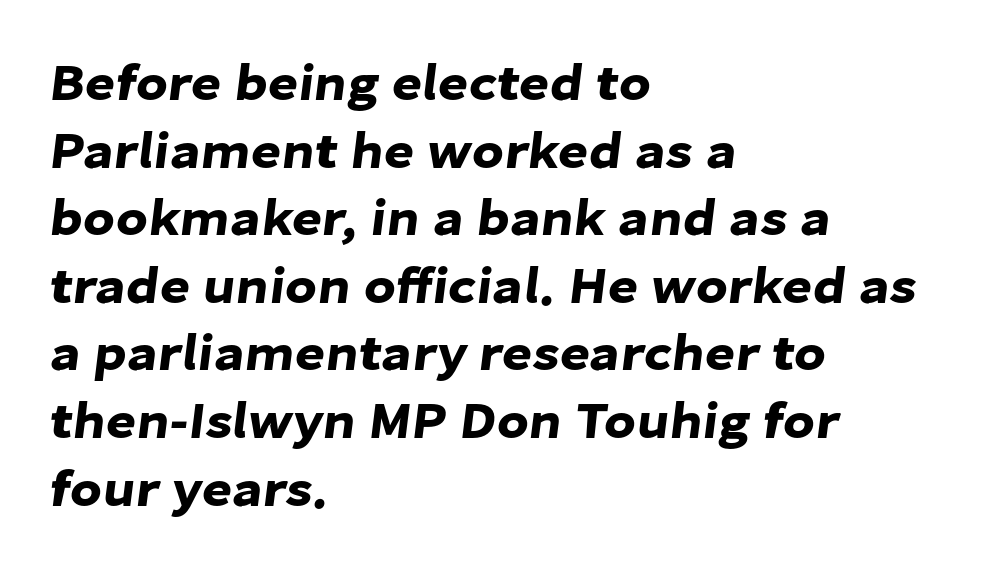
The image shows 52 px sans-serif type; set left-aligned, normal line spacing (1.3x), normal letter spacing, not underlined; low stroke contrast and a medium x-height.
